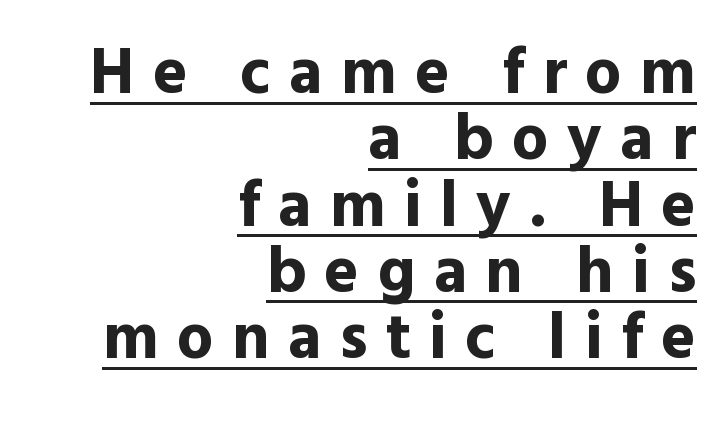
The image shows 65 px bold sans-serif type, upright; set right-aligned, tight line spacing (1.02x), unusually wide letter spacing (+0.28 em), underlined; a medium x-height.
